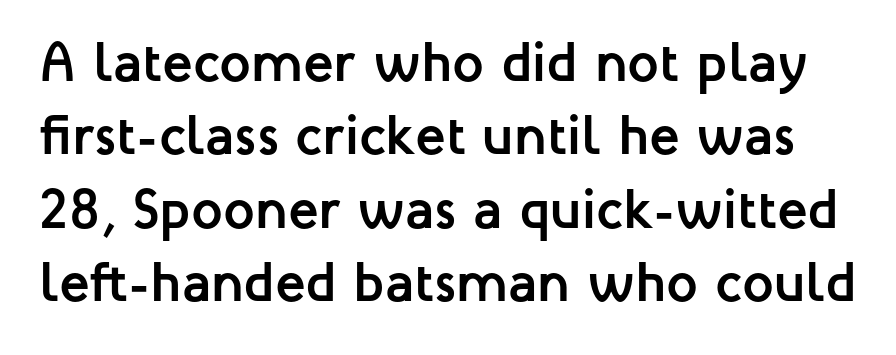
Q: Is the text bold? A: Yes.
Q: Is the text italic (slanted)? A: No, it is upright.
Q: Is the typeface a serif or a sans-serif typeface? A: Sans-serif.
Q: Is the text underlined? A: No.
Q: Is the spacing between letters normal or unusually wide? A: Normal.
Q: Is the spacing between lines tight, normal or loose? A: Normal.
Q: Width (condensed, normal, or wide)? A: Normal.
Q: Stroke contrast? A: Low.
Q: x-height? A: Medium.
Q: Monospaced? A: No.
